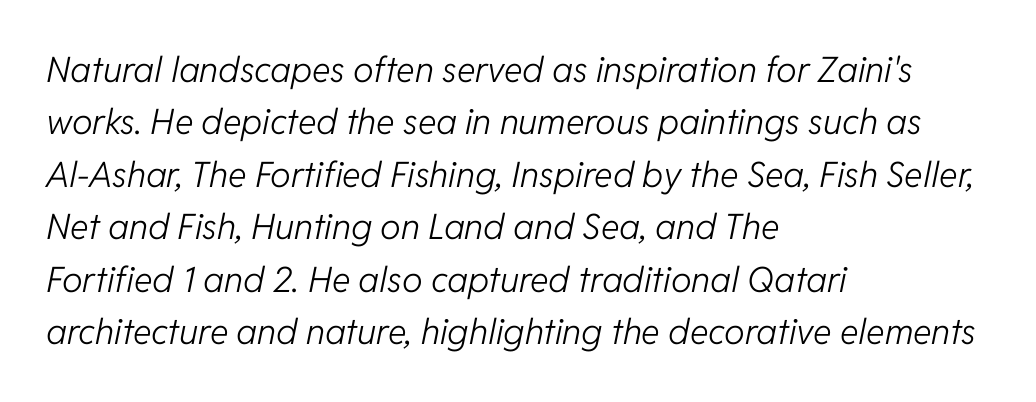
Q: Is the text bold? A: No.
Q: Is the text italic (slanted)? A: Yes, it leans right by about 11 degrees.
Q: Is the text underlined? A: No.
Q: How is the paragraph aligned? A: Left-aligned.
Q: Is the spacing between letters normal or unusually wide? A: Normal.
Q: Is the spacing between lines tight, normal or loose? A: Normal.
Q: Width (condensed, normal, or wide)? A: Normal.
Q: Stroke contrast? A: Low.
Q: x-height? A: Medium.
Q: Monospaced? A: No.
